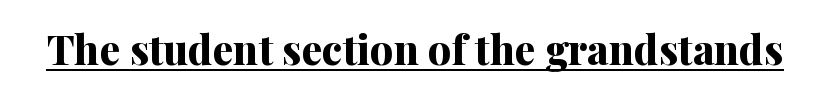
Q: Is the text bold? A: Yes.
Q: Is the text italic (slanted)? A: No, it is upright.
Q: Is the typeface a serif or a sans-serif typeface? A: Serif.
Q: Is the text underlined? A: Yes.
Q: Is the spacing between letters normal or unusually wide? A: Normal.
Q: Width (condensed, normal, or wide)? A: Normal.
Q: Stroke contrast? A: Medium.
Q: x-height? A: Medium.
Q: Monospaced? A: No.
